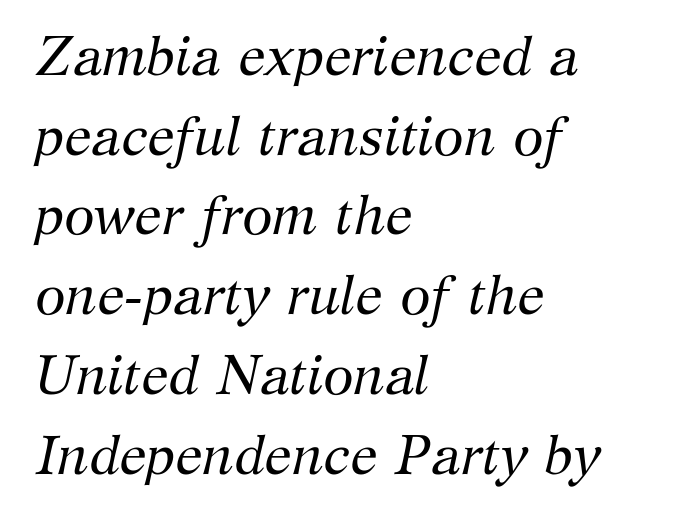
{"serif": "yes", "italic": "yes", "lean": "right", "slant_degrees": 12, "bold": "no", "weight": "regular", "width": "normal", "stroke_contrast": "medium", "x_height": "medium", "monospaced": "no", "underline": "no", "align": "left", "line_spacing": "normal", "line_spacing_ratio": 1.45, "letter_spacing": "normal", "letter_spacing_em": 0.0, "glyph_px": 55}
